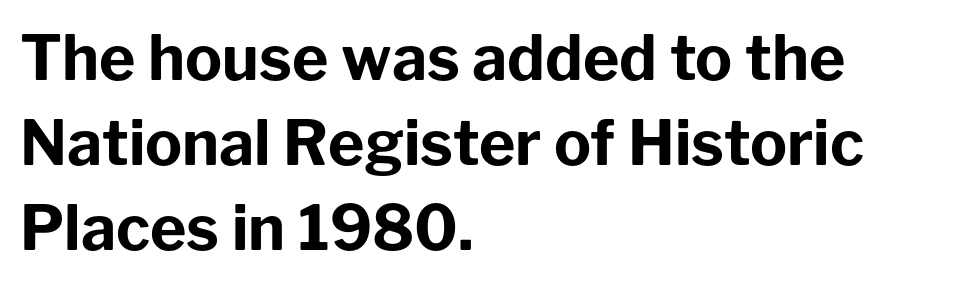
Every character sits straight up, as roman type does. The letters advance in unequal steps, a hallmark of proportional type. A sans-serif font was chosen for this passage. The face used here has the dense, thick strokes of a bold. Decoration check: the copy has no underline.
